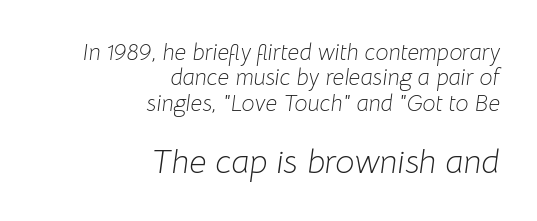
{"italic": "yes", "lean": "right", "slant_degrees": 8, "bold": "no", "weight": "light", "width": "normal", "stroke_contrast": "low", "x_height": "medium", "monospaced": "no", "underline": "no", "align": "right", "line_spacing": "tight", "line_spacing_ratio": 1.1, "letter_spacing": "normal", "letter_spacing_em": 0.0, "larger_block": "second", "size_ratio": 1.48, "glyph_px": 34}
